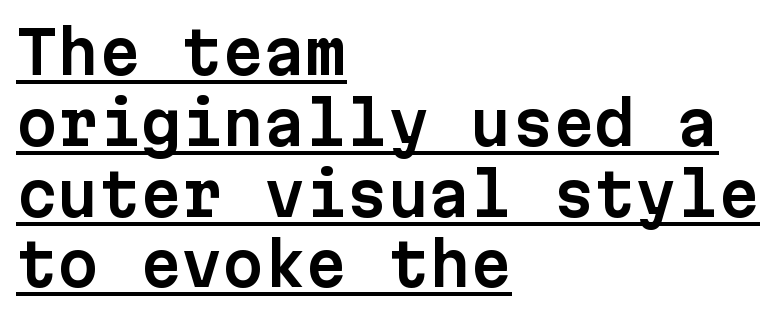
{"serif": "no", "italic": "no", "width": "normal", "stroke_contrast": "low", "x_height": "medium", "monospaced": "yes", "underline": "yes", "align": "left", "line_spacing_ratio": 1.2, "letter_spacing": "normal", "letter_spacing_em": 0.0, "glyph_px": 59}
